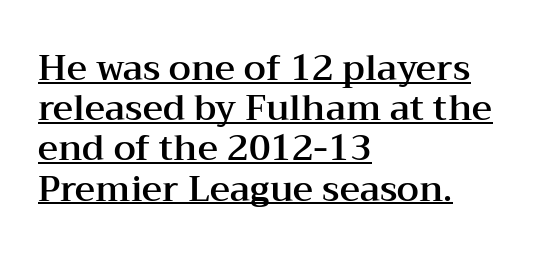
Students, observe the line beneath the letters — that is underlining. The rendering uses natural spacing where letterforms have individual widths. Default kerning and tracking; the words read as compact shapes. Casual observation: everything's shoved over to the left. Closely set lines give the paragraph a compact silhouette.
